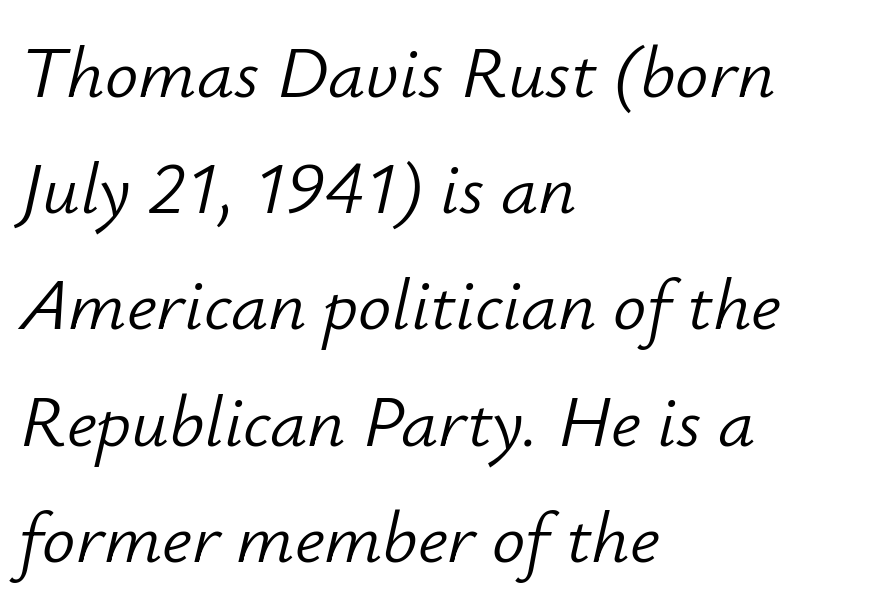
The image shows 74 px light type, italic (leaning right); set left-aligned, normal line spacing (1.57x), normal letter spacing, not underlined; low stroke contrast and a small x-height.
